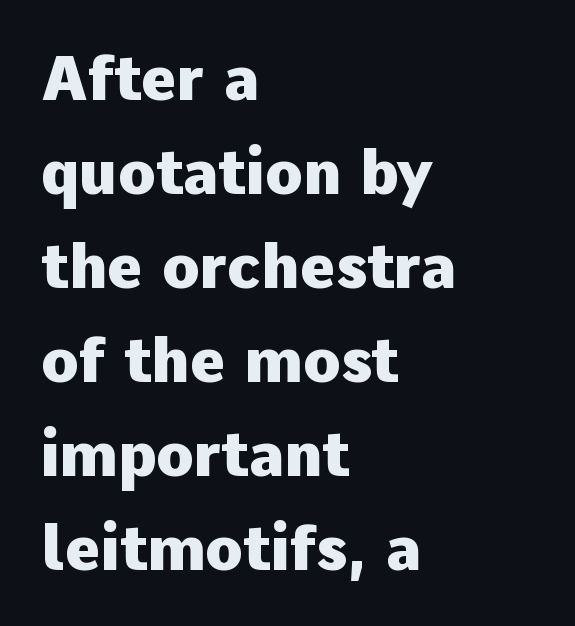
Default kerning and tracking; the words read as compact shapes. Is this a fixed-width face? No — the glyphs have proportional, varying widths. The passage shown is not underscored anywhere. Weight: bold. Unlike a traditional serif, this face leaves its strokes unadorned.
